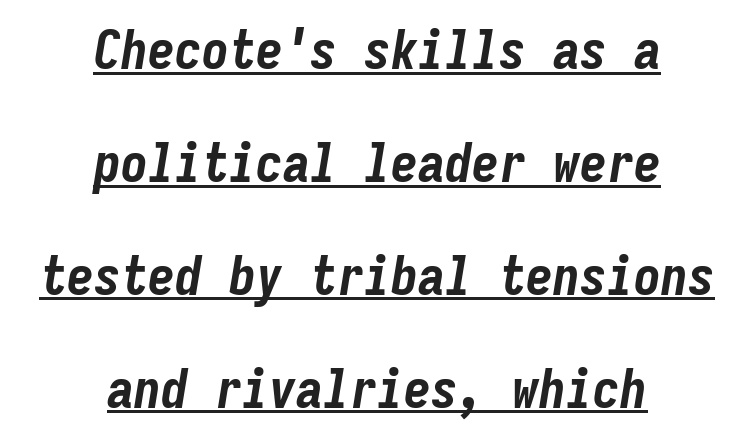
{"italic": "yes", "lean": "right", "slant_degrees": 9, "bold": "yes", "weight": "bold", "width": "condensed", "stroke_contrast": "low", "x_height": "medium", "monospaced": "yes", "underline": "yes", "align": "center", "line_spacing": "loose", "line_spacing_ratio": 2.09, "letter_spacing": "normal", "letter_spacing_em": 0.0, "glyph_px": 54}
